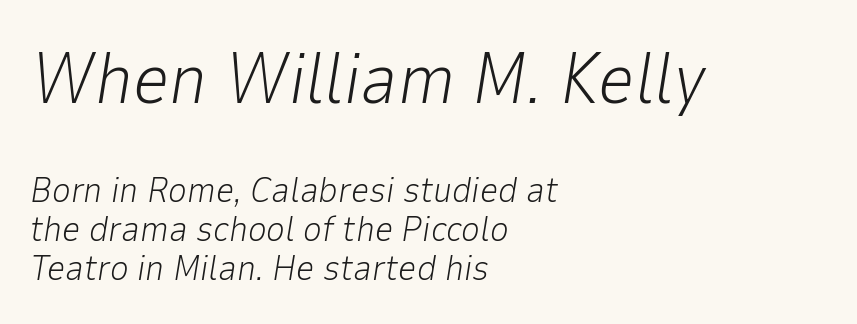
Between one letter and the next there's only the usual sliver of space. Horizontal bands of white between lines are thin slivers. Do the characters align in a grid? No, the font is proportional. Two sizes are in play, and the larger belongs to the first block.
